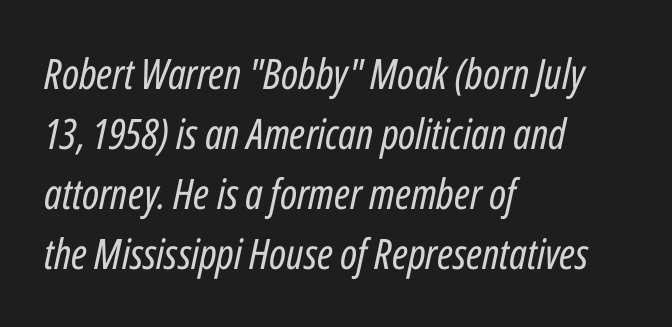
Tracking here is standard; glyphs follow each other at the usual distance. The setting favours the left margin, as ordinary paragraphs usually do. Think standard paragraph weight, or any step lighter than that. The axis of the letterforms is tilted away from vertical. Here the designer chose a conventional face with non-uniform glyph widths.
